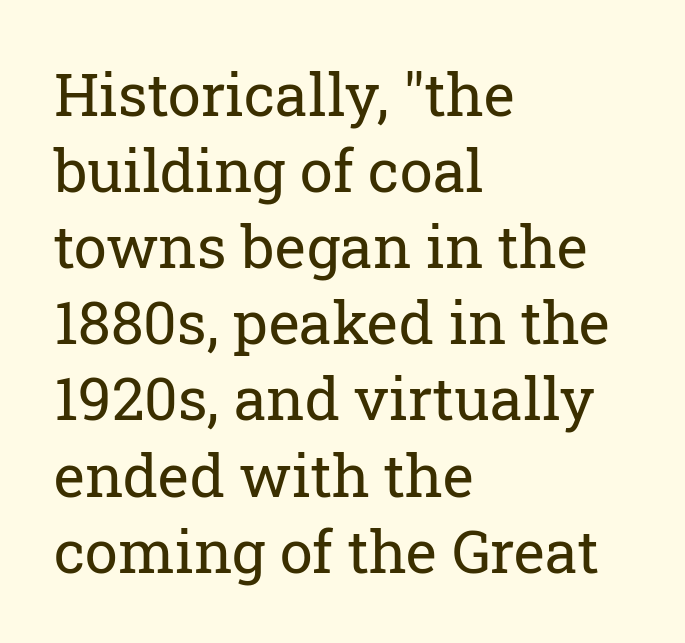
The specimen reads as upright at a glance. This sample uses a serif face. Descender tails drop into unmarked territory. These lines are rendered in a variable-pitch font. Typeset ragged right — the left edge is the straight one. Does the leading feel generous? No, just average.
